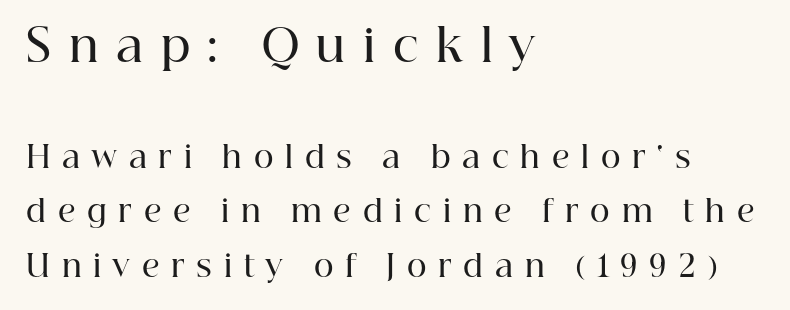
The image shows 45 px semibold serif type, upright; set left-aligned, line spacing 1.82x, unusually wide letter spacing (+0.39 em), not underlined; the first (top) block is 1.5x larger; high stroke contrast and a medium x-height.
